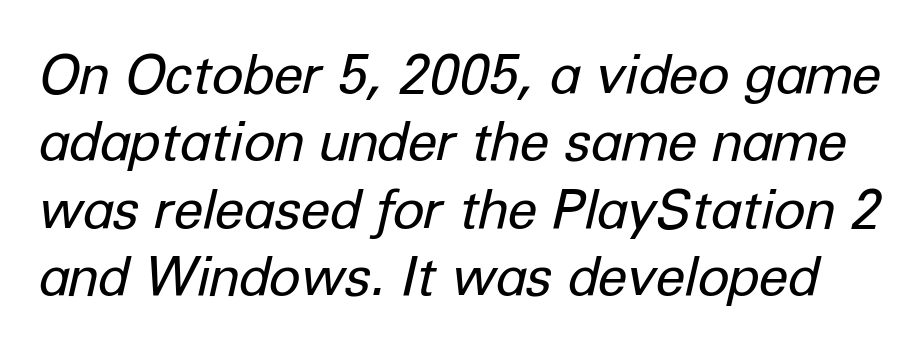
{"italic": "yes", "lean": "right", "slant_degrees": 12, "bold": "no", "weight": "regular", "width": "normal", "stroke_contrast": "low", "x_height": "medium", "monospaced": "no", "underline": "no", "line_spacing": "normal", "line_spacing_ratio": 1.25, "letter_spacing": "normal", "letter_spacing_em": 0.0, "glyph_px": 54}
